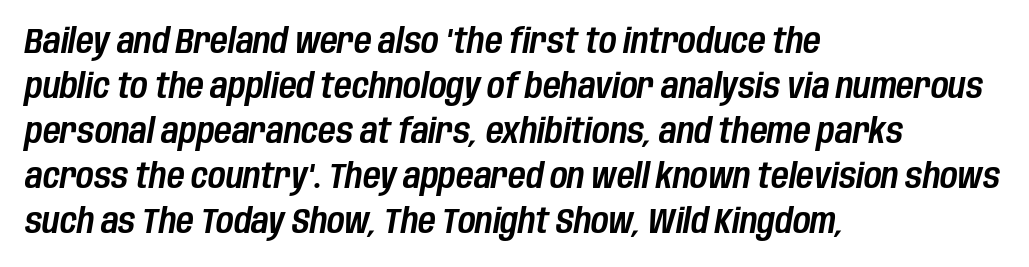
Q: Is the text italic (slanted)? A: Yes, it leans right by about 10 degrees.
Q: Is the text underlined? A: No.
Q: How is the paragraph aligned? A: Left-aligned.
Q: Is the spacing between letters normal or unusually wide? A: Normal.
Q: Is the spacing between lines tight, normal or loose? A: Normal.
Q: Width (condensed, normal, or wide)? A: Condensed.
Q: Stroke contrast? A: Low.
Q: x-height? A: Large.
Q: Monospaced? A: No.
